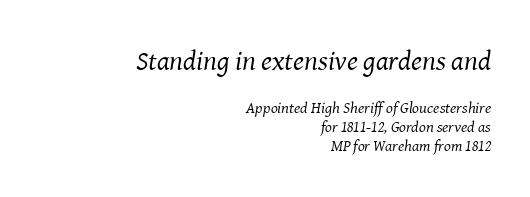
The image shows 28 px regular-weight serif type, italic (leaning right); set right-aligned, line spacing 1.2x, normal letter spacing, not underlined; the first (top) block is 1.75x larger; medium stroke contrast and a medium x-height.
